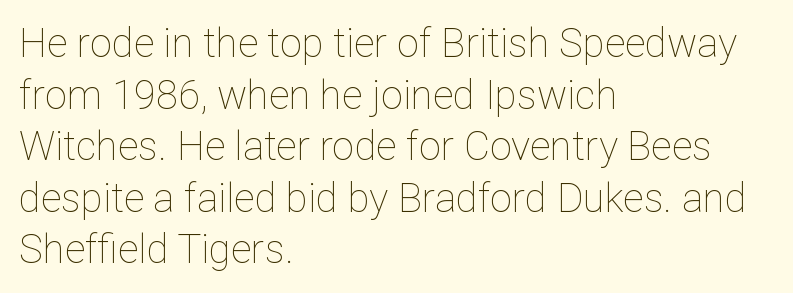
{"italic": "no", "bold": "no", "weight": "thin", "width": "normal", "stroke_contrast": "low", "x_height": "medium", "monospaced": "no", "underline": "no", "align": "left", "line_spacing": "normal", "line_spacing_ratio": 1.29, "letter_spacing": "normal", "letter_spacing_em": 0.0, "glyph_px": 40}
